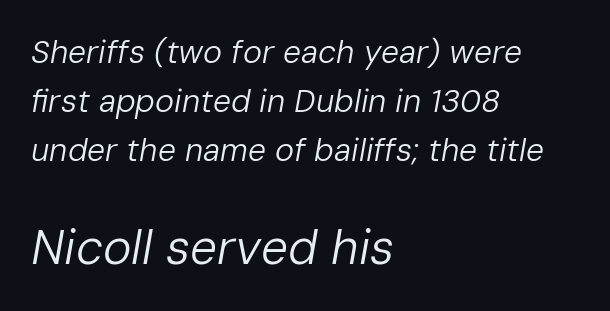
Q: Is the text bold? A: No.
Q: Is the text italic (slanted)? A: Yes, it leans right by about 10 degrees.
Q: Is the text underlined? A: No.
Q: How is the paragraph aligned? A: Left-aligned.
Q: Is the spacing between letters normal or unusually wide? A: Normal.
Q: Is the spacing between lines tight, normal or loose? A: Normal.
Q: Which block of text is set in a larger size, the first (top) or the second (bottom)? A: The second (bottom) one.
Q: Width (condensed, normal, or wide)? A: Normal.
Q: Stroke contrast? A: Low.
Q: x-height? A: Medium.
Q: Monospaced? A: No.
